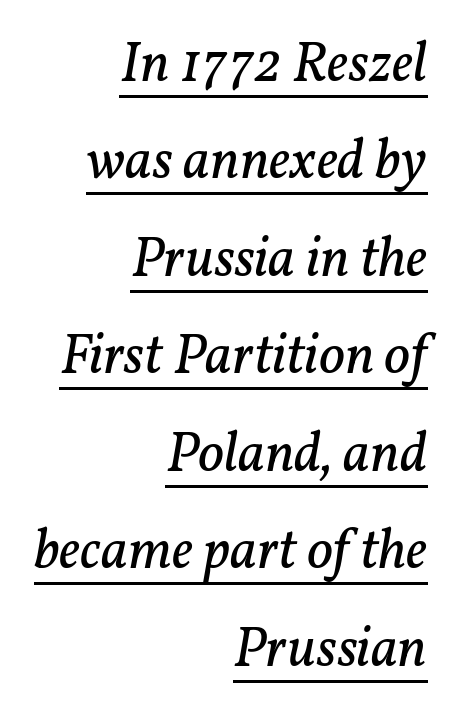
The image shows 57 px regular-weight serif type, italic (leaning right); set right-aligned, line spacing 1.71x, normal letter spacing, underlined; low stroke contrast and a medium x-height.
